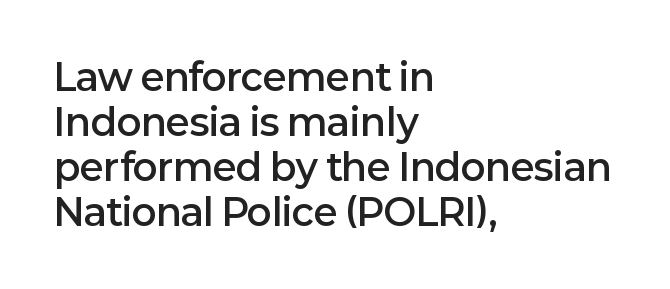
Q: Is the text bold? A: Semi-bold.
Q: Is the text italic (slanted)? A: No, it is upright.
Q: Is the typeface a serif or a sans-serif typeface? A: Sans-serif.
Q: Is the text underlined? A: No.
Q: How is the paragraph aligned? A: Left-aligned.
Q: Is the spacing between letters normal or unusually wide? A: Normal.
Q: Width (condensed, normal, or wide)? A: Normal.
Q: Stroke contrast? A: Low.
Q: x-height? A: Medium.
Q: Monospaced? A: No.
